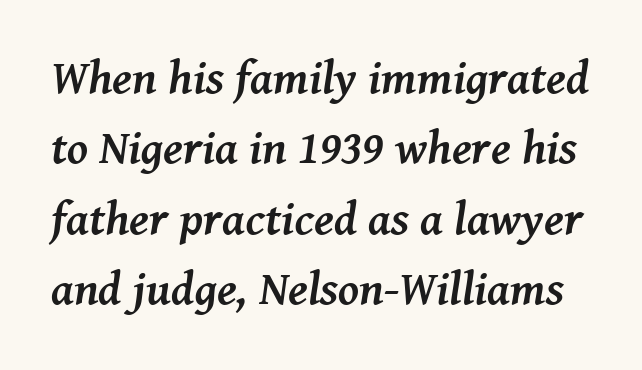
Q: Is the text bold? A: Yes.
Q: Is the text italic (slanted)? A: Yes, it leans right by about 8 degrees.
Q: Is the typeface a serif or a sans-serif typeface? A: Serif.
Q: Is the text underlined? A: No.
Q: Is the spacing between letters normal or unusually wide? A: Normal.
Q: Is the spacing between lines tight, normal or loose? A: Normal.
Q: Width (condensed, normal, or wide)? A: Normal.
Q: Stroke contrast? A: Medium.
Q: x-height? A: Medium.
Q: Monospaced? A: No.
